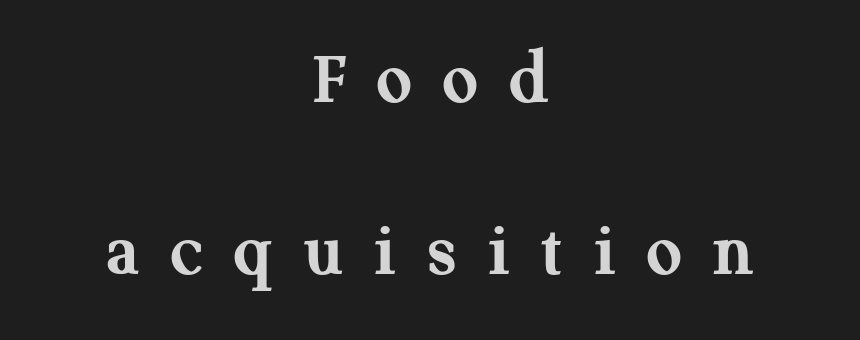
{"serif": "yes", "italic": "no", "bold": "yes", "weight": "semibold", "width": "normal", "stroke_contrast": "medium", "x_height": "medium", "monospaced": "no", "underline": "no", "align": "center", "line_spacing": "loose", "line_spacing_ratio": 2.21, "letter_spacing": "wide", "letter_spacing_em": 0.4, "glyph_px": 78}
